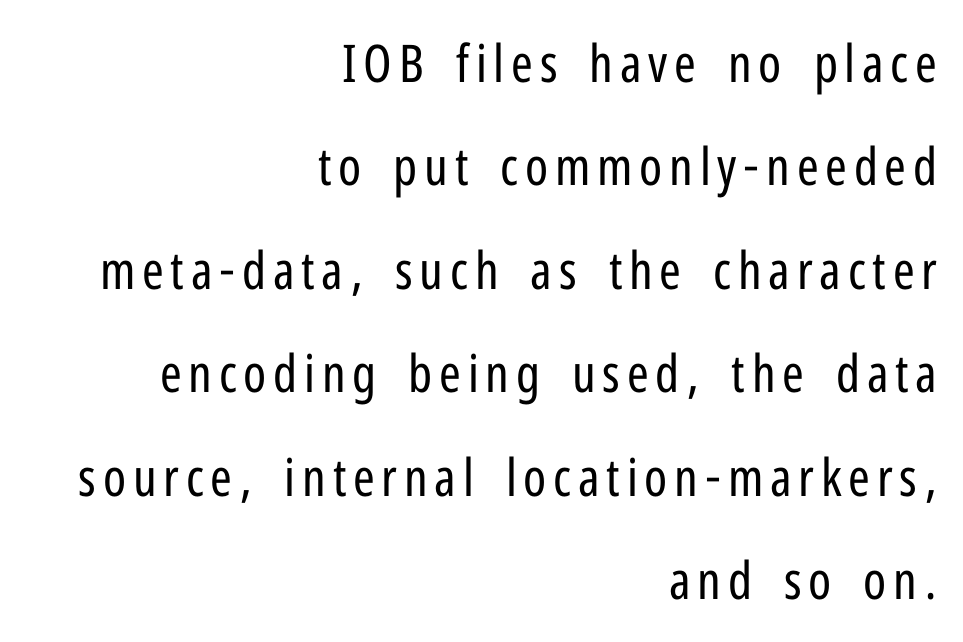
The font sits on the lighter half of the weight spectrum, regular included. Decoration check: the copy has no underline. Typeset ragged left — the right edge is the straight one. Serifs: no, the terminals of the letterforms are clean.
